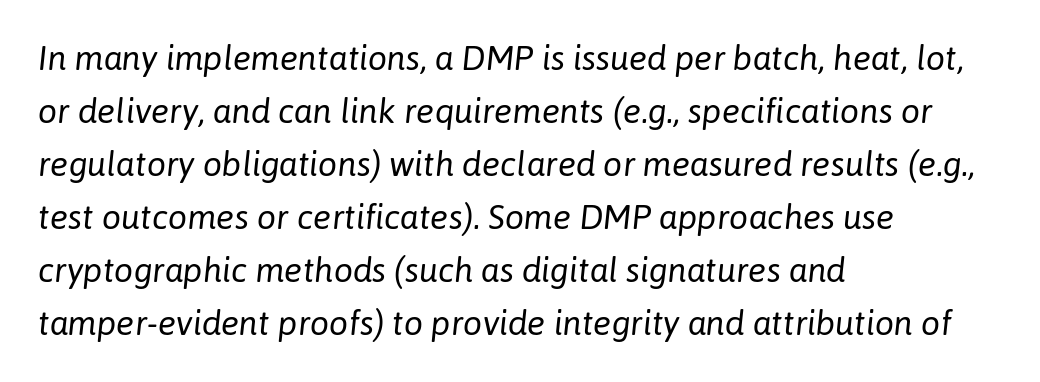
Q: Is the text bold? A: No.
Q: Is the text italic (slanted)? A: Yes, it leans right by about 6 degrees.
Q: Is the text underlined? A: No.
Q: How is the paragraph aligned? A: Left-aligned.
Q: Is the spacing between letters normal or unusually wide? A: Normal.
Q: Is the spacing between lines tight, normal or loose? A: Normal.
Q: Width (condensed, normal, or wide)? A: Normal.
Q: Stroke contrast? A: Low.
Q: x-height? A: Medium.
Q: Monospaced? A: No.
